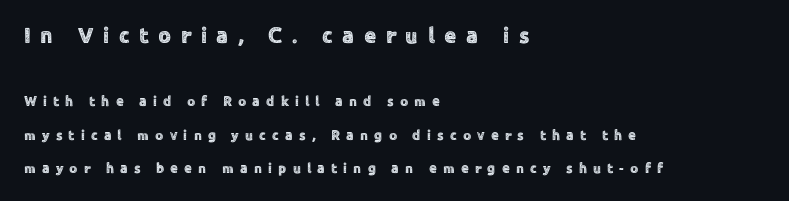
The passage shown has open, widely tracked lettering throughout. Between these two stacked blocks, the higher one wins on size. Quick note: underline off. Typeset ragged right — the left edge is the straight one.
